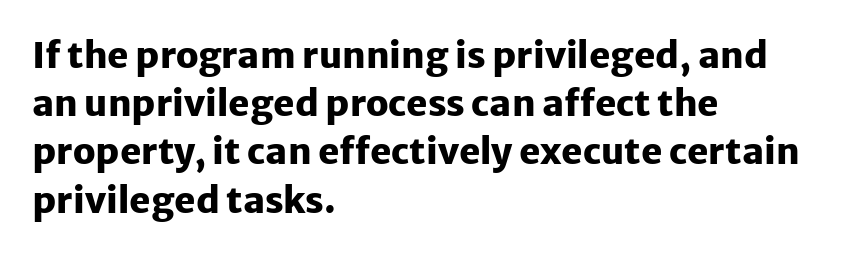
{"serif": "no", "italic": "no", "bold": "yes", "weight": "heavy", "width": "normal", "stroke_contrast": "low", "x_height": "medium", "monospaced": "no", "underline": "no", "align": "left", "line_spacing": "normal", "line_spacing_ratio": 1.34, "letter_spacing": "normal", "letter_spacing_em": 0.0, "glyph_px": 36}
